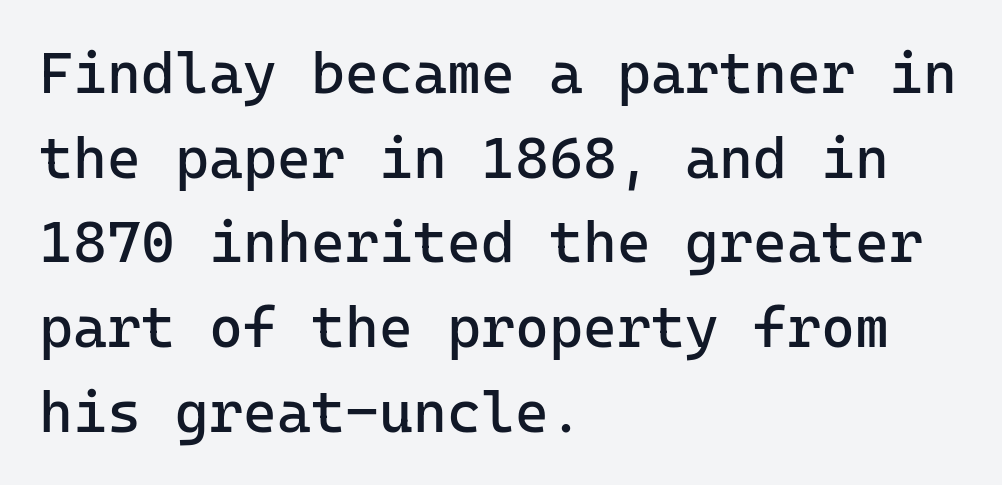
{"serif": "no", "italic": "no", "bold": "no", "weight": "regular", "width": "normal", "stroke_contrast": "low", "x_height": "medium", "monospaced": "yes", "underline": "no", "align": "left", "line_spacing": "normal", "line_spacing_ratio": 1.46, "letter_spacing": "normal", "letter_spacing_em": 0.0, "glyph_px": 58}
